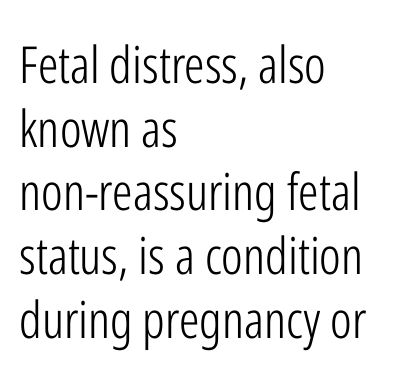
Q: Is the text bold? A: No.
Q: Is the text italic (slanted)? A: No, it is upright.
Q: Is the typeface a serif or a sans-serif typeface? A: Sans-serif.
Q: Is the text underlined? A: No.
Q: How is the paragraph aligned? A: Left-aligned.
Q: Is the spacing between letters normal or unusually wide? A: Normal.
Q: Is the spacing between lines tight, normal or loose? A: Normal.
Q: Width (condensed, normal, or wide)? A: Condensed.
Q: Stroke contrast? A: Low.
Q: x-height? A: Medium.
Q: Monospaced? A: No.
